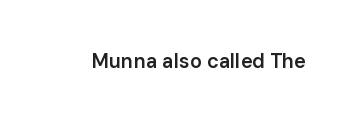
I'd describe the lettering as semibold — firm but not a full bold. The string is rendered with underlining switched off. If you drew a line through each stem, it would be perfectly vertical. Observe the ordinary spacing: letters are neighbours, not strangers.
